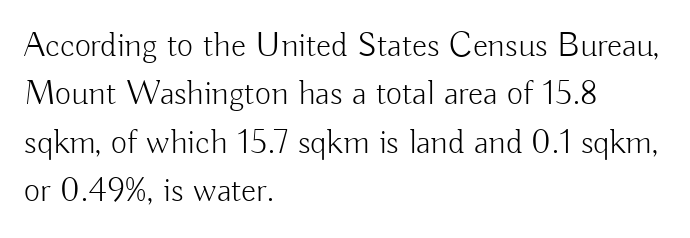
The image shows 35 px light sans-serif type, upright; set left-aligned, normal line spacing (1.38x), normal letter spacing, not underlined; low stroke contrast and a small x-height.
